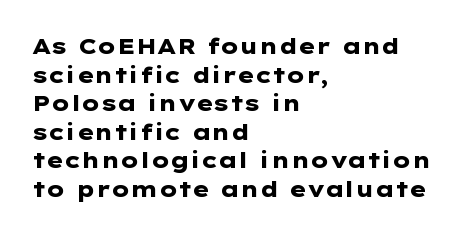
Teacher's note: observe the even left margin — that is flush-left alignment. You can tell it's not italic because the verticals are truly vertical. Words float on clear page, feet unadorned. The letterforms sit shoulder to shoulder at normal distance.
